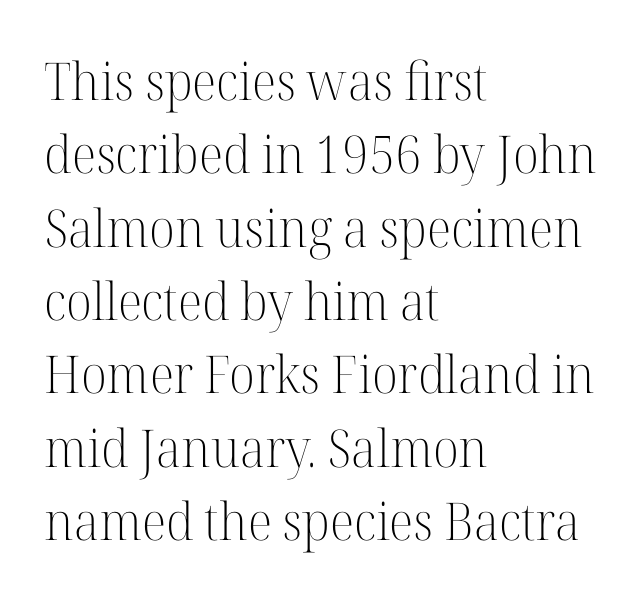
The image shows 52 px light serif type, upright; set left-aligned, normal line spacing (1.41x), normal letter spacing, not underlined; high stroke contrast and a medium x-height.
